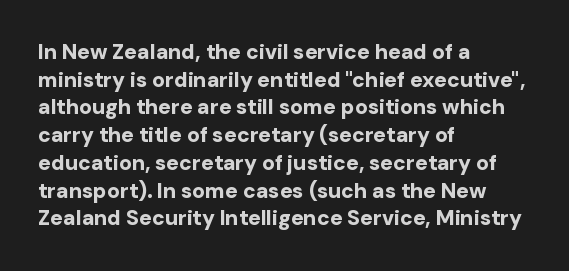
Q: Is the text bold? A: Yes.
Q: Is the text italic (slanted)? A: No, it is upright.
Q: Is the text underlined? A: No.
Q: How is the paragraph aligned? A: Left-aligned.
Q: Is the spacing between letters normal or unusually wide? A: Normal.
Q: Is the spacing between lines tight, normal or loose? A: Normal.
